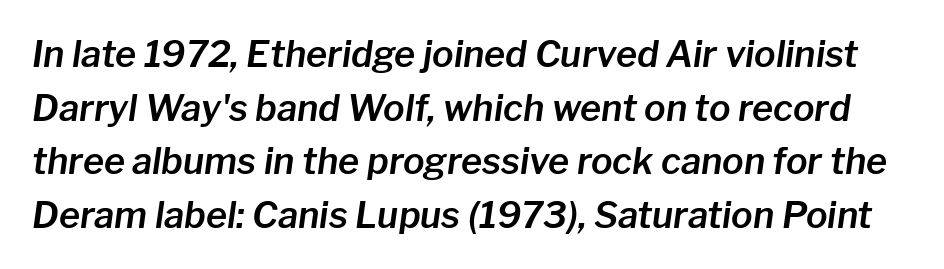
Q: Is the text italic (slanted)? A: Yes, it leans right by about 8 degrees.
Q: Is the text underlined? A: No.
Q: Is the spacing between letters normal or unusually wide? A: Normal.
Q: Is the spacing between lines tight, normal or loose? A: Normal.
Q: Width (condensed, normal, or wide)? A: Normal.
Q: Stroke contrast? A: Low.
Q: x-height? A: Medium.
Q: Monospaced? A: No.
